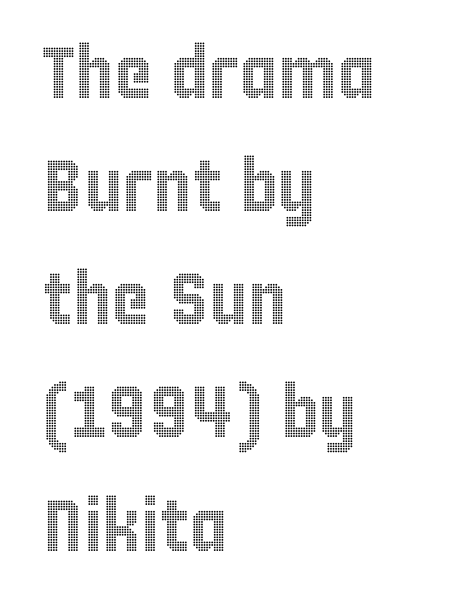
{"italic": "no", "width": "condensed", "x_height": "large", "monospaced": "no", "underline": "no", "align": "left", "line_spacing": "normal", "line_spacing_ratio": 1.55, "letter_spacing": "normal", "letter_spacing_em": 0.0, "glyph_px": 73}
